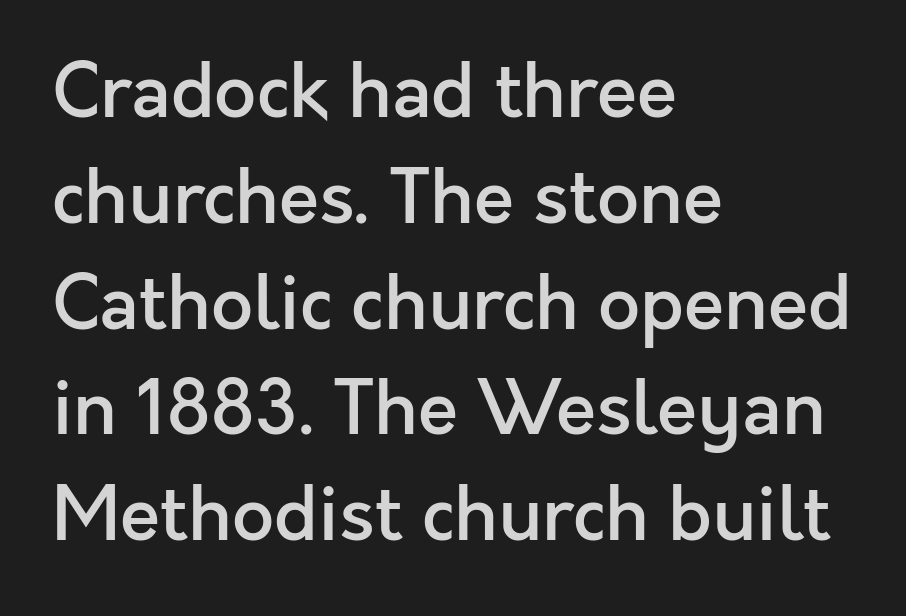
{"serif": "no", "italic": "no", "bold": "semi", "weight": "semibold", "width": "normal", "x_height": "medium", "monospaced": "no", "underline": "no", "align": "left", "line_spacing": "normal", "line_spacing_ratio": 1.43, "letter_spacing": "normal", "letter_spacing_em": 0.0, "glyph_px": 74}
